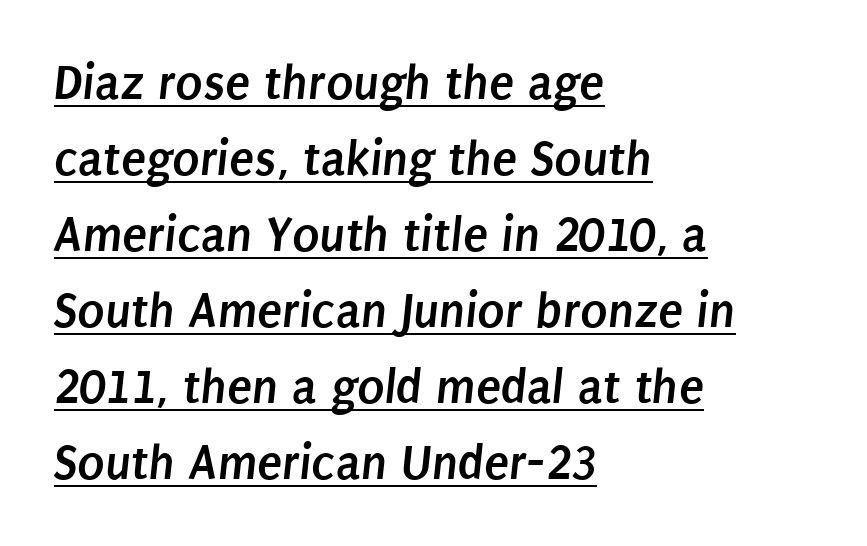
The image shows 51 px semibold, condensed sans-serif type; set left-aligned, normal line spacing (1.49x), normal letter spacing, underlined; low stroke contrast and a large x-height.
